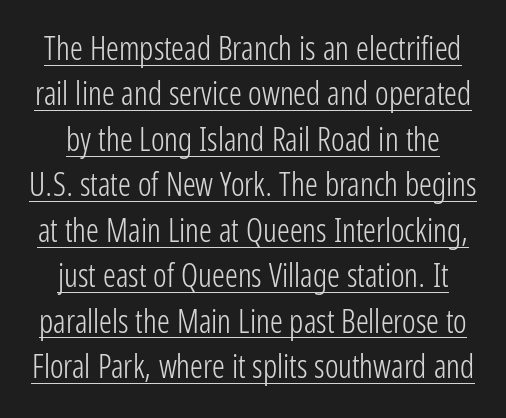
The cut favours lightness, reaching ordinary text weight at its darkest. Summary of vertical rhythm: regular, with standard interline spacing. These lines keep a tight, regular rhythm from letter to letter. Are there feet on the stems? There aren't — it's a sans.
